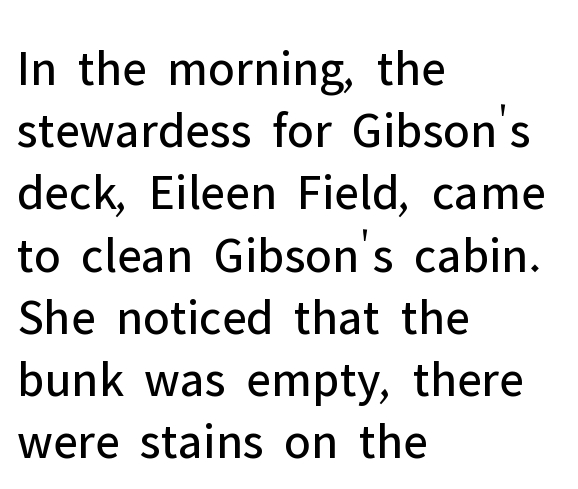
Q: Is the text bold? A: No.
Q: Is the text italic (slanted)? A: No, it is upright.
Q: Is the typeface a serif or a sans-serif typeface? A: Sans-serif.
Q: Is the text underlined? A: No.
Q: How is the paragraph aligned? A: Left-aligned.
Q: Is the spacing between letters normal or unusually wide? A: Normal.
Q: Width (condensed, normal, or wide)? A: Normal.
Q: Stroke contrast? A: Low.
Q: x-height? A: Medium.
Q: Monospaced? A: No.
